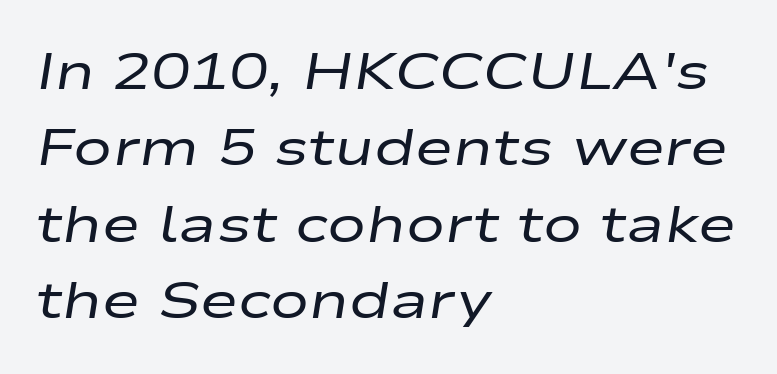
The image shows 52 px regular-weight, wide type, italic (leaning right); set left-aligned, normal line spacing (1.47x), normal letter spacing, not underlined; low stroke contrast and a medium x-height.
